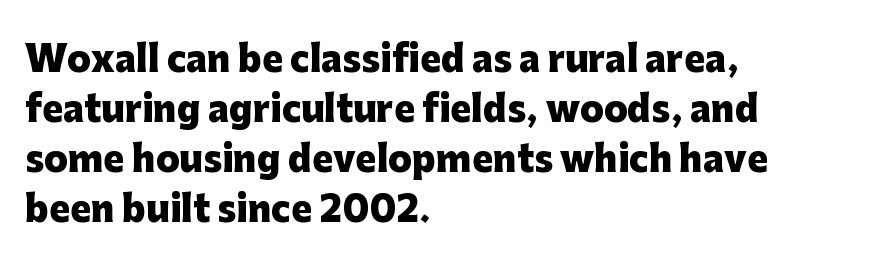
{"serif": "no", "italic": "no", "bold": "yes", "weight": "heavy", "width": "normal", "stroke_contrast": "low", "x_height": "medium", "monospaced": "no", "underline": "no", "align": "left", "line_spacing": "normal", "line_spacing_ratio": 1.43, "letter_spacing": "normal", "letter_spacing_em": 0.0, "glyph_px": 35}
